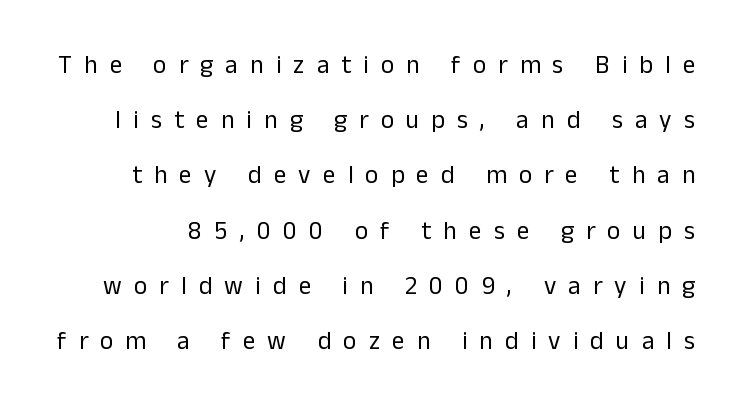
Q: Is the text bold? A: No.
Q: Is the text italic (slanted)? A: No, it is upright.
Q: Is the text underlined? A: No.
Q: Is the spacing between letters normal or unusually wide? A: Unusually wide.
Q: Is the spacing between lines tight, normal or loose? A: Loose.
